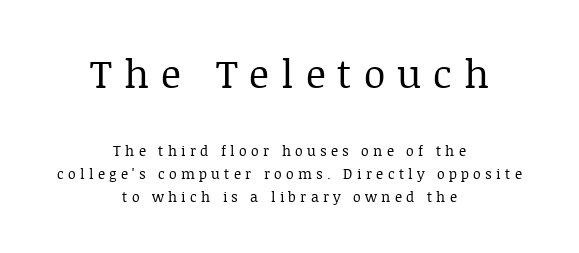
Q: Is the text bold? A: No.
Q: Is the text italic (slanted)? A: No, it is upright.
Q: Is the typeface a serif or a sans-serif typeface? A: Serif.
Q: Is the text underlined? A: No.
Q: How is the paragraph aligned? A: Centered.
Q: Is the spacing between letters normal or unusually wide? A: Unusually wide.
Q: Is the spacing between lines tight, normal or loose? A: Normal.
Q: Which block of text is set in a larger size, the first (top) or the second (bottom)? A: The first (top) one.
Q: Width (condensed, normal, or wide)? A: Normal.
Q: Stroke contrast? A: Low.
Q: x-height? A: Large.
Q: Monospaced? A: No.
